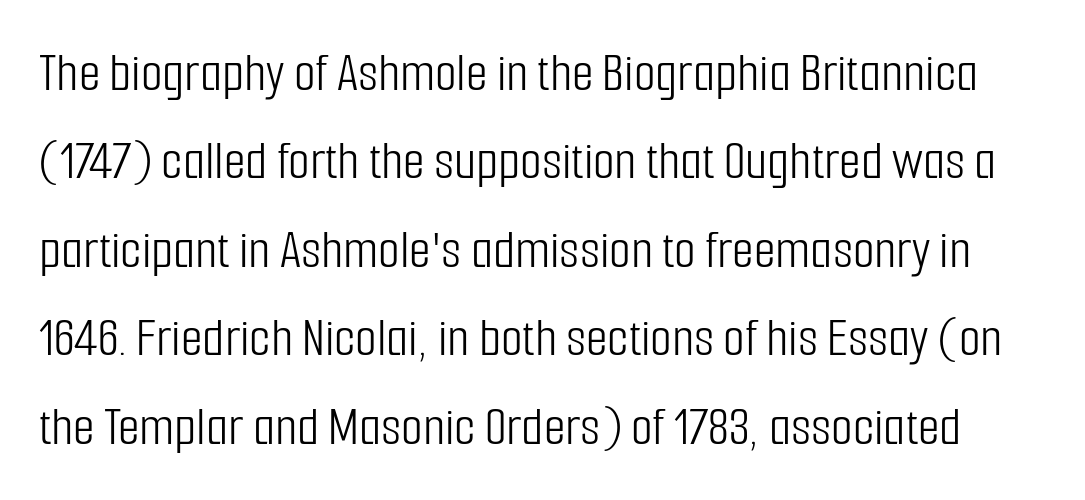
The letters stand straight up with perfectly vertical stems. The letters advance in unequal steps, a hallmark of proportional type. Compared with a typical body face, this is equally light or lighter still. I'd call this a sans setting — the letters go barefoot. Inter-character spacing is left at the font's built-in metrics. Line spacing here is normal.
